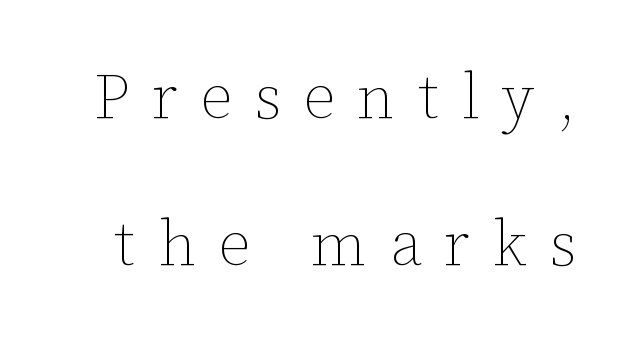
{"italic": "no", "bold": "no", "weight": "thin", "width": "normal", "stroke_contrast": "low", "x_height": "medium", "monospaced": "no", "underline": "no", "line_spacing": "loose", "line_spacing_ratio": 2.33, "letter_spacing": "wide", "letter_spacing_em": 0.36, "glyph_px": 63}
